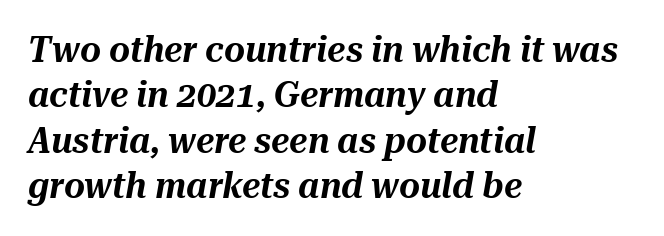
Q: Is the text italic (slanted)? A: Yes, it leans right by about 10 degrees.
Q: Is the text underlined? A: No.
Q: How is the paragraph aligned? A: Left-aligned.
Q: Is the spacing between letters normal or unusually wide? A: Normal.
Q: Is the spacing between lines tight, normal or loose? A: Normal.
Q: Width (condensed, normal, or wide)? A: Normal.
Q: Stroke contrast? A: Medium.
Q: x-height? A: Medium.
Q: Monospaced? A: No.
